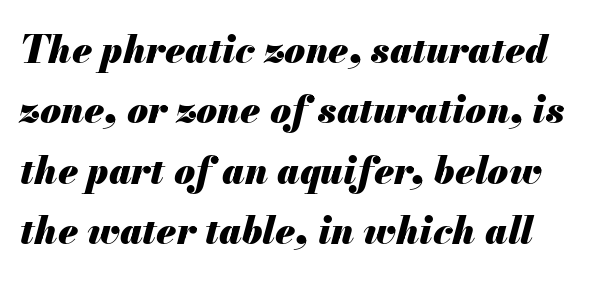
{"italic": "yes", "lean": "right", "slant_degrees": 13, "bold": "yes", "weight": "heavy", "width": "normal", "stroke_contrast": "medium", "x_height": "small", "monospaced": "no", "underline": "no", "align": "left", "line_spacing": "normal", "line_spacing_ratio": 1.59, "letter_spacing": "normal", "letter_spacing_em": 0.0, "glyph_px": 38}
